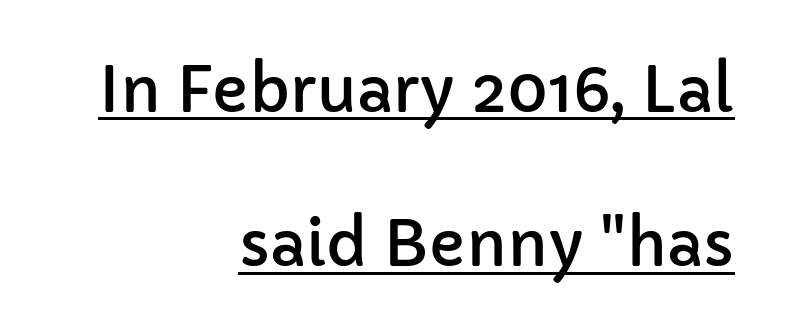
In terms of letterform style, serifs are entirely absent. Rendered with straight, roman letterforms. Characters follow at the spacing the type designer built in. Vertically, the passage feels expansive, rows floating well apart. Note the varied advance widths — an 'i' is clearly narrower than an 'm'. These characters rest on top of a visible drawn line.
